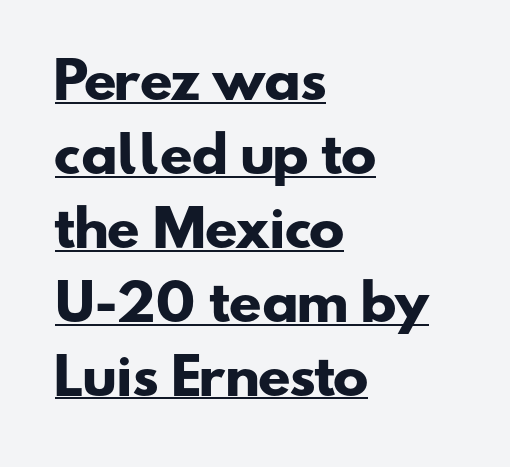
{"serif": "no", "bold": "yes", "weight": "heavy", "width": "wide", "stroke_contrast": "low", "x_height": "small", "monospaced": "no", "underline": "yes", "align": "left", "line_spacing": "normal", "line_spacing_ratio": 1.54, "letter_spacing": "normal", "letter_spacing_em": 0.0, "glyph_px": 48}
